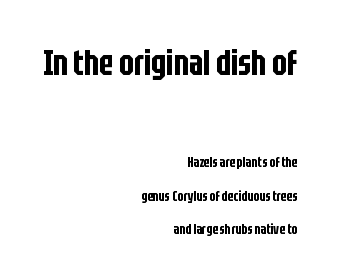
Q: Is the text italic (slanted)? A: No, it is upright.
Q: Is the typeface a serif or a sans-serif typeface? A: Sans-serif.
Q: Is the text underlined? A: No.
Q: How is the paragraph aligned? A: Right-aligned.
Q: Is the spacing between letters normal or unusually wide? A: Normal.
Q: Is the spacing between lines tight, normal or loose? A: Loose.
Q: Which block of text is set in a larger size, the first (top) or the second (bottom)? A: The first (top) one.
Q: Width (condensed, normal, or wide)? A: Condensed.
Q: Stroke contrast? A: Low.
Q: x-height? A: Large.
Q: Monospaced? A: No.
